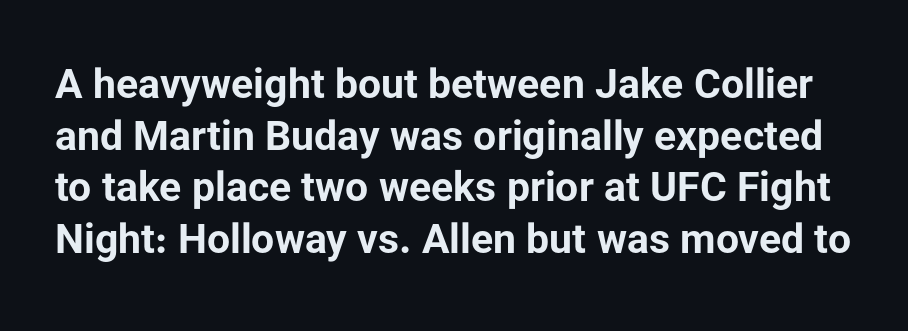
Q: Is the text bold? A: Yes.
Q: Is the text italic (slanted)? A: No, it is upright.
Q: Is the typeface a serif or a sans-serif typeface? A: Sans-serif.
Q: Is the text underlined? A: No.
Q: Is the spacing between letters normal or unusually wide? A: Normal.
Q: Is the spacing between lines tight, normal or loose? A: Normal.
Q: Width (condensed, normal, or wide)? A: Normal.
Q: Stroke contrast? A: Low.
Q: x-height? A: Medium.
Q: Monospaced? A: No.
